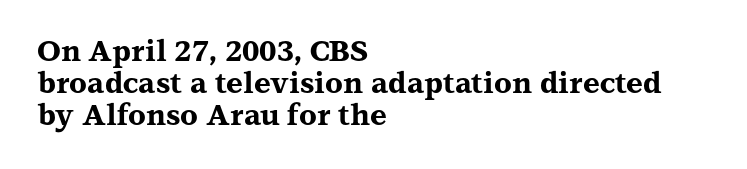
Q: Is the text bold? A: Yes.
Q: Is the text italic (slanted)? A: No, it is upright.
Q: Is the typeface a serif or a sans-serif typeface? A: Serif.
Q: Is the text underlined? A: No.
Q: How is the paragraph aligned? A: Left-aligned.
Q: Is the spacing between letters normal or unusually wide? A: Normal.
Q: Is the spacing between lines tight, normal or loose? A: Tight.
Q: Width (condensed, normal, or wide)? A: Wide.
Q: Stroke contrast? A: Medium.
Q: x-height? A: Medium.
Q: Monospaced? A: No.
